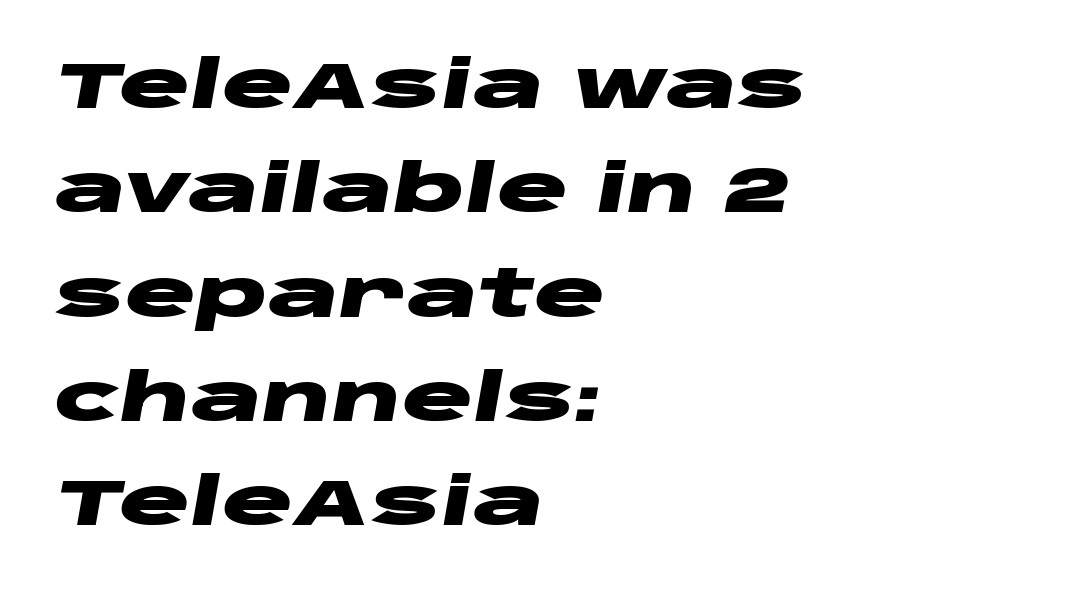
The image shows 66 px heavy, wide type, italic (leaning right); set left-aligned, normal line spacing (1.58x), normal letter spacing, not underlined; low stroke contrast and a large x-height.
